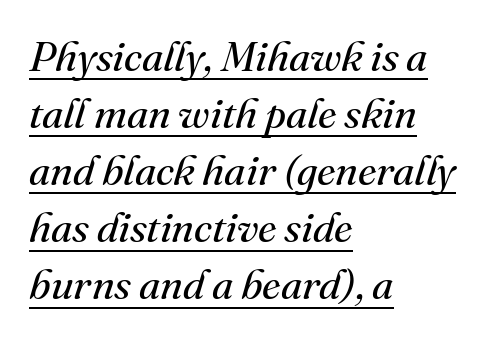
{"serif": "yes", "italic": "yes", "lean": "right", "slant_degrees": 16, "bold": "no", "weight": "regular", "width": "normal", "stroke_contrast": "medium", "x_height": "small", "monospaced": "no", "underline": "yes", "align": "left", "line_spacing": "normal", "line_spacing_ratio": 1.36, "letter_spacing": "normal", "letter_spacing_em": 0.0, "glyph_px": 42}
